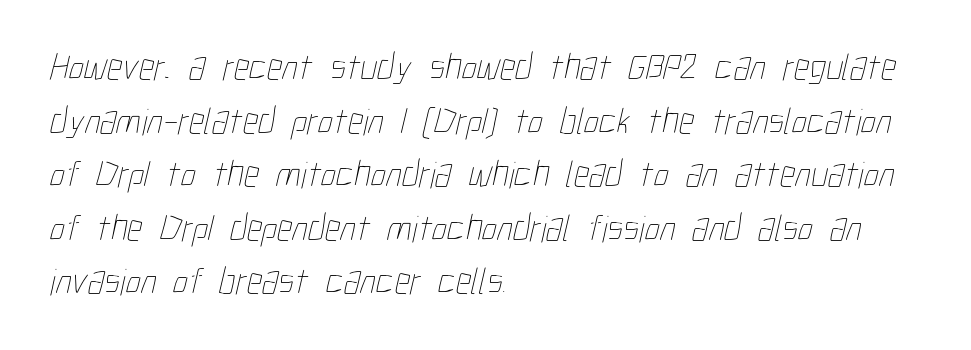
Caption: multi-line text, flush left, ragged right. Compared with a typical body face, this is equally light or lighter still. Characters follow at the spacing the type designer built in. You could not count columns in this text — the font is proportionally spaced. Rule under the text: the space is simply empty.
